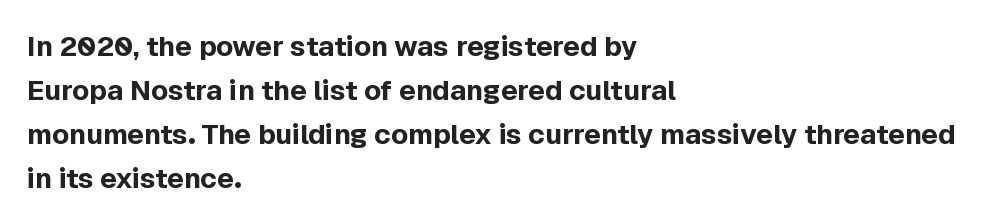
{"serif": "no", "italic": "no", "bold": "yes", "weight": "bold", "width": "normal", "x_height": "medium", "monospaced": "no", "underline": "no", "align": "left", "line_spacing": "normal", "line_spacing_ratio": 1.57, "letter_spacing": "normal", "letter_spacing_em": 0.0, "glyph_px": 28}
